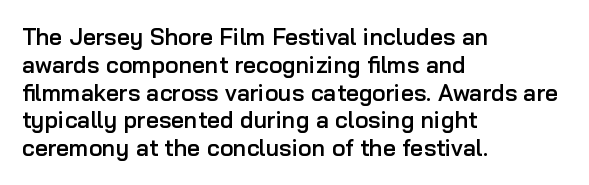
The letters stand straight up with perfectly vertical stems. Standard letterfit; no display-style spreading of the glyphs. Leftover space on each line is placed entirely after the last word. Look at the stroke-to-counter ratio: somewhat heavy, a semibold. Beneath every word, the page is bare.
